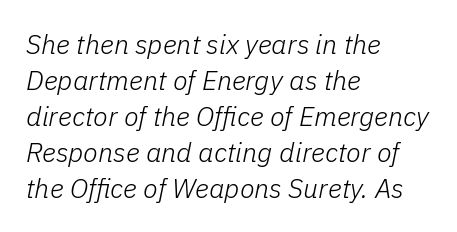
The image shows 27 px text type, italic (leaning right); set left-aligned, normal line spacing (1.33x), normal letter spacing, not underlined.
